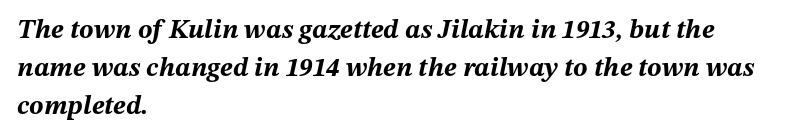
Q: Is the text bold? A: Yes.
Q: Is the text italic (slanted)? A: Yes, it leans right by about 12 degrees.
Q: Is the text underlined? A: No.
Q: How is the paragraph aligned? A: Left-aligned.
Q: Is the spacing between letters normal or unusually wide? A: Normal.
Q: Is the spacing between lines tight, normal or loose? A: Normal.
